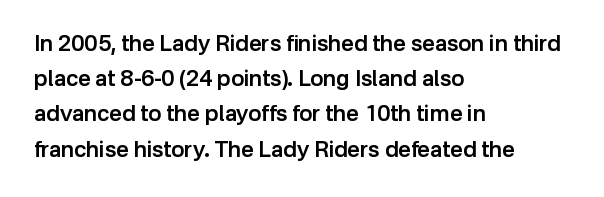
The ragged edge is on the right, which tells us the setting is flush left. If you measured baseline to baseline, you'd find a middling distance. Underlining? Definitely not there. The letters are semibold — heavier than regular but short of a full bold. Style check: upright. Inter-character spacing is left at the font's built-in metrics.
